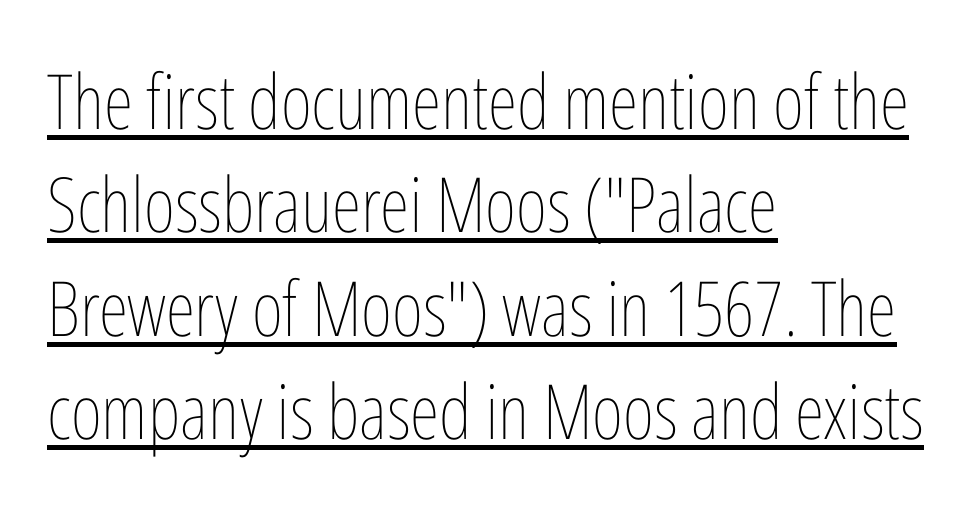
{"italic": "no", "bold": "no", "weight": "thin", "width": "condensed", "stroke_contrast": "low", "x_height": "medium", "monospaced": "no", "underline": "yes", "align": "left", "line_spacing": "normal", "line_spacing_ratio": 1.36, "letter_spacing": "normal", "letter_spacing_em": 0.0, "glyph_px": 76}
